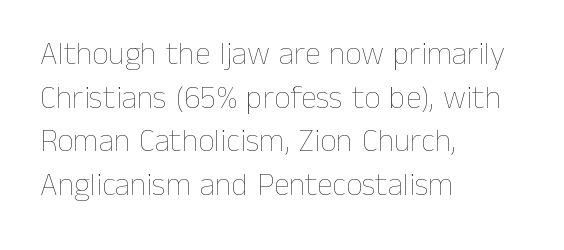
The image shows 32 px thin type, upright; set left-aligned, normal line spacing (1.36x), normal letter spacing, not underlined; low stroke contrast and a medium x-height.
